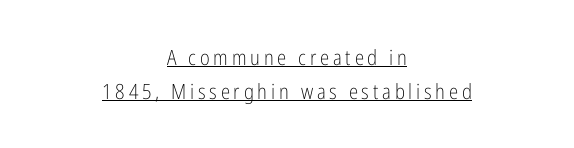
{"italic": "no", "bold": "no", "underline": "yes", "align": "center", "line_spacing": "normal", "line_spacing_ratio": 1.6, "glyph_px": 21}
